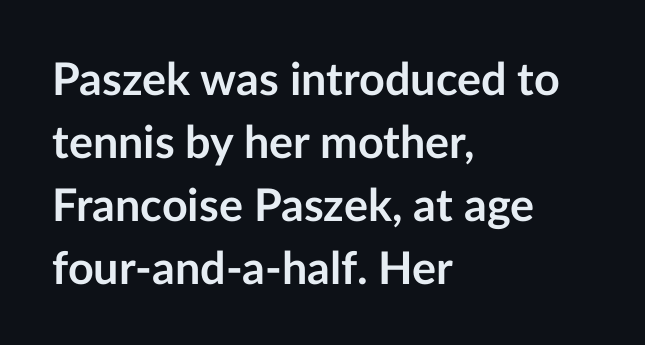
Q: Is the text bold? A: Yes.
Q: Is the text italic (slanted)? A: No, it is upright.
Q: Is the typeface a serif or a sans-serif typeface? A: Sans-serif.
Q: Is the text underlined? A: No.
Q: How is the paragraph aligned? A: Left-aligned.
Q: Is the spacing between letters normal or unusually wide? A: Normal.
Q: Is the spacing between lines tight, normal or loose? A: Normal.
Q: Width (condensed, normal, or wide)? A: Normal.
Q: Stroke contrast? A: Low.
Q: x-height? A: Medium.
Q: Monospaced? A: No.
